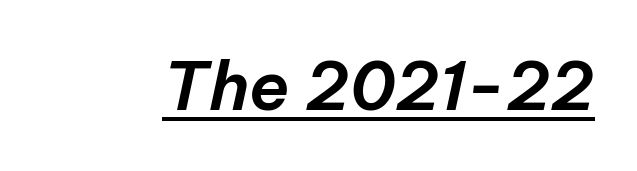
Q: Is the text italic (slanted)? A: Yes, it leans right by about 12 degrees.
Q: Is the text underlined? A: Yes.
Q: Is the spacing between letters normal or unusually wide? A: Normal.
Q: Width (condensed, normal, or wide)? A: Normal.
Q: Stroke contrast? A: Low.
Q: x-height? A: Medium.
Q: Monospaced? A: No.
